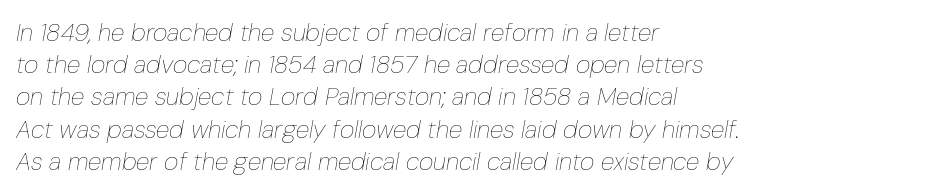
Compared with ordinary roman type, these characters are visibly tilted. The line-height multiplier appears to be the usual default. Words float on clear page, feet unadorned. Heaviness? Minimal to ordinary, like unemphasized prose.
